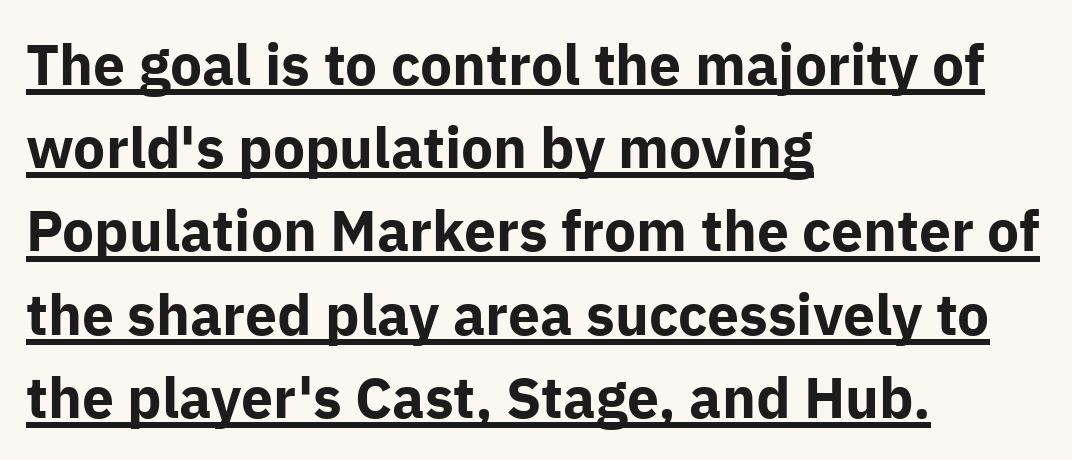
Students, observe the line beneath the letters — that is underlining. Unlike a traditional serif, this face leaves its strokes unadorned. The lettering holds an erect, upright posture throughout. Compared with typical paragraphs, the rows here are spaced about the same.
